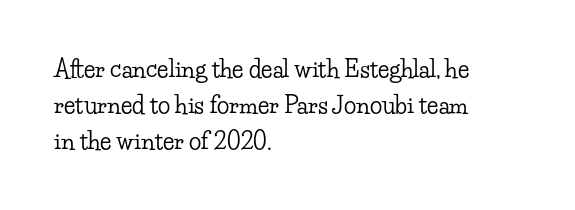
Regular leading. Check under the words: just untouched page. The type is set solid horizontally, with unmodified tracking. The paragraph has a hard left edge and a soft right edge.
